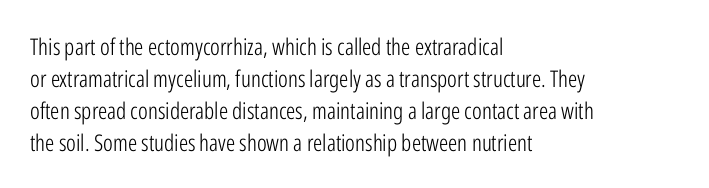
{"italic": "no", "bold": "no", "underline": "no", "align": "left", "line_spacing": "normal", "line_spacing_ratio": 1.39, "letter_spacing": "normal", "letter_spacing_em": 0.0, "glyph_px": 23}
